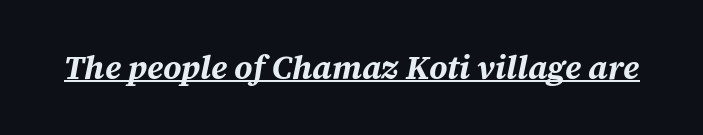
Yep, that's italic — everything's leaning. A rule runs beneath these lines of type. Students, this is bold: see how much ink each stroke carries. The rendering uses natural spacing where letterforms have individual widths. You could call the tracking neutral — neither tight nor loose.
